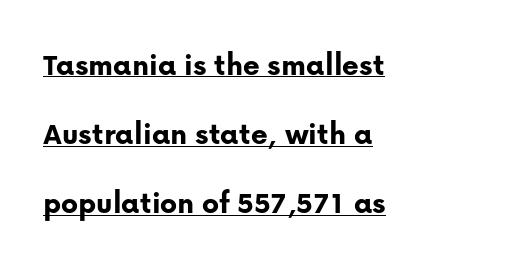
Q: Is the text bold? A: Yes.
Q: Is the text italic (slanted)? A: No, it is upright.
Q: Is the typeface a serif or a sans-serif typeface? A: Sans-serif.
Q: Is the text underlined? A: Yes.
Q: How is the paragraph aligned? A: Left-aligned.
Q: Is the spacing between letters normal or unusually wide? A: Normal.
Q: Is the spacing between lines tight, normal or loose? A: Loose.
Q: Width (condensed, normal, or wide)? A: Normal.
Q: Stroke contrast? A: Low.
Q: x-height? A: Medium.
Q: Monospaced? A: No.
